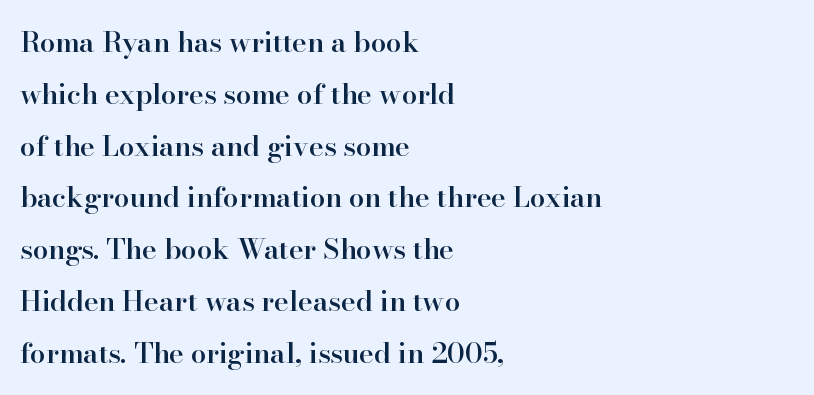
Q: Is the text bold? A: Semi-bold.
Q: Is the text italic (slanted)? A: No, it is upright.
Q: Is the typeface a serif or a sans-serif typeface? A: Serif.
Q: Is the text underlined? A: No.
Q: How is the paragraph aligned? A: Left-aligned.
Q: Is the spacing between letters normal or unusually wide? A: Normal.
Q: Width (condensed, normal, or wide)? A: Normal.
Q: Stroke contrast? A: High.
Q: x-height? A: Small.
Q: Monospaced? A: No.
